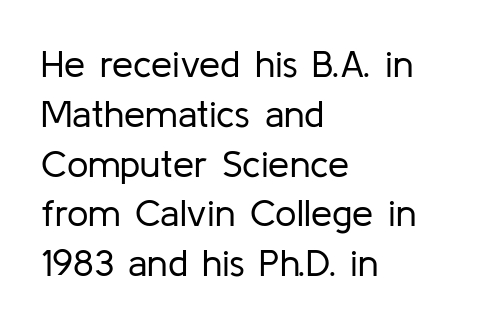
Anything drawn beneath the words? Only blank space. The letters look calm and open, with moderate or lighter stems. The face used here is proportionally spaced, like ordinary book or web type. Successive baselines arrive at the customary interval. The passage shown is typeset with a sans-serif family.
